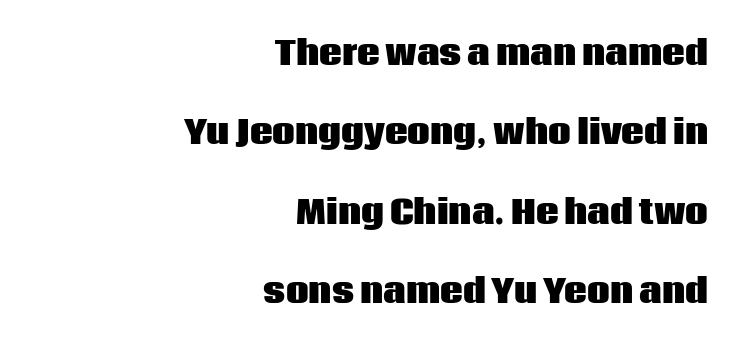
The image shows 32 px heavy sans-serif type, upright; set right-aligned, loose line spacing (2.48x), normal letter spacing, not underlined; low stroke contrast and a large x-height.
